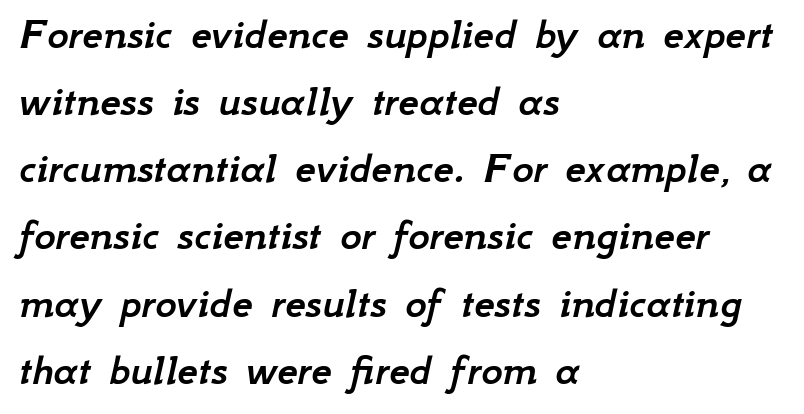
{"italic": "yes", "lean": "right", "slant_degrees": 12, "width": "normal", "stroke_contrast": "low", "x_height": "small", "monospaced": "no", "underline": "no", "align": "left", "line_spacing": "normal", "line_spacing_ratio": 1.46, "letter_spacing": "normal", "letter_spacing_em": 0.0, "glyph_px": 46}
